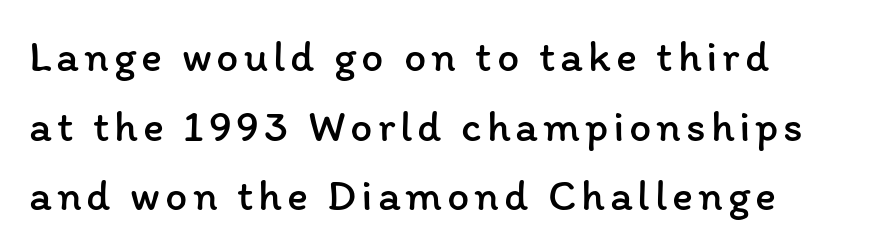
Glance below the letters and you will spot only blank space. It's the straight-up-and-down kind of type. Regarding leading, the lines here are spaced in the standard way. Heaviness? Minimal to ordinary, like unemphasized prose. The ragged edge is on the right, which tells us the setting is flush left.
